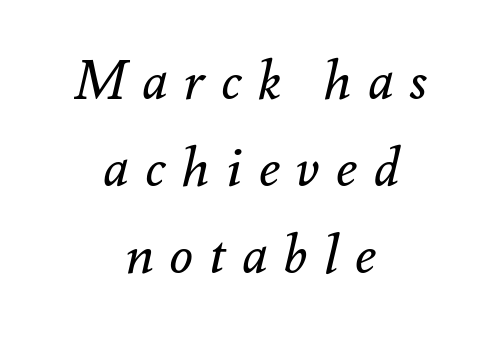
Q: Is the text bold? A: No.
Q: Is the text italic (slanted)? A: Yes, it leans right by about 12 degrees.
Q: Is the text underlined? A: No.
Q: How is the paragraph aligned? A: Centered.
Q: Is the spacing between letters normal or unusually wide? A: Unusually wide.
Q: Is the spacing between lines tight, normal or loose? A: Normal.
Q: Width (condensed, normal, or wide)? A: Normal.
Q: Stroke contrast? A: Medium.
Q: x-height? A: Small.
Q: Monospaced? A: No.
